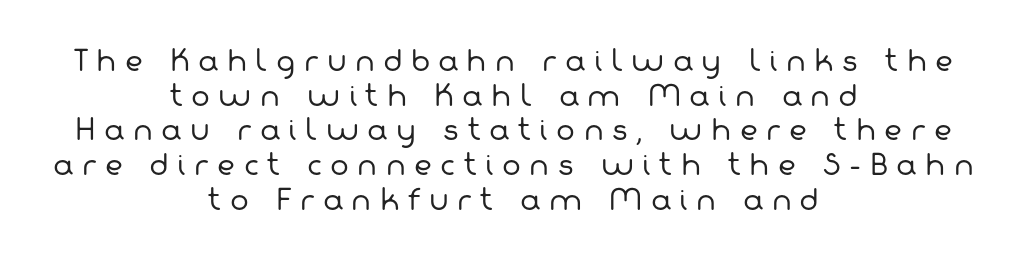
No heavy texture on the line: the type isn't bold. Both edges are ragged and mirror each other, which tells us the setting is centered. In terms of letterform style, serifs are entirely absent. Is the letter spacing exaggerated? Yes — the characters are pushed far apart. Underlining? Definitely not there.
